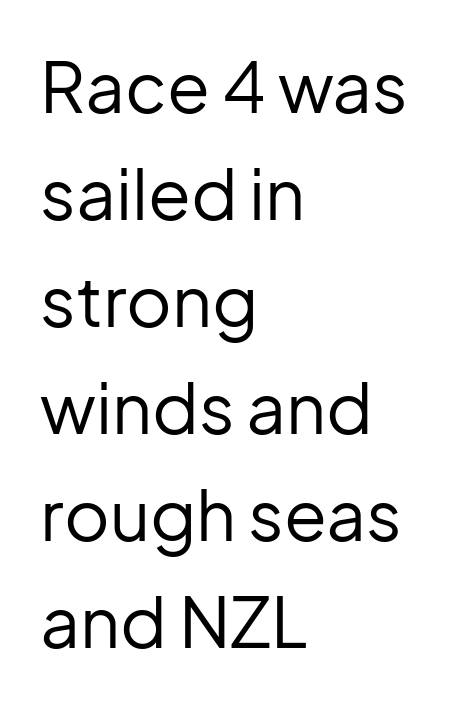
The image shows 70 px regular-weight sans-serif type, upright; set left-aligned, normal line spacing (1.53x), normal letter spacing, not underlined; low stroke contrast and a medium x-height.
